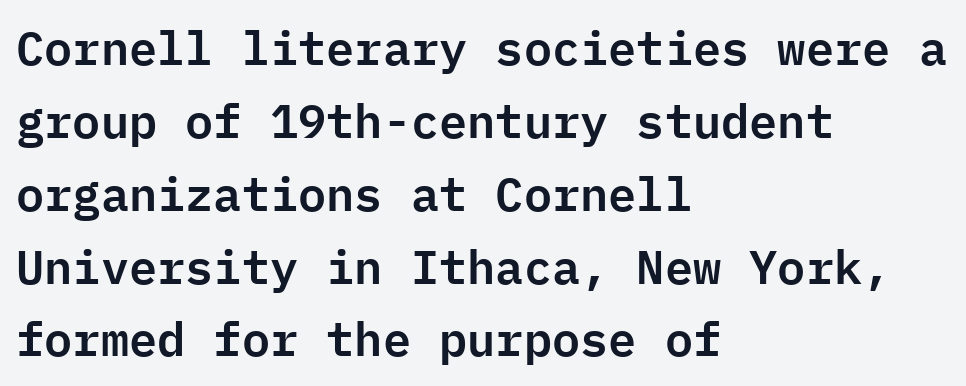
{"serif": "no", "italic": "no", "width": "normal", "stroke_contrast": "low", "x_height": "medium", "monospaced": "yes", "underline": "no", "align": "left", "line_spacing": "normal", "line_spacing_ratio": 1.55, "letter_spacing": "normal", "letter_spacing_em": 0.0, "glyph_px": 47}
